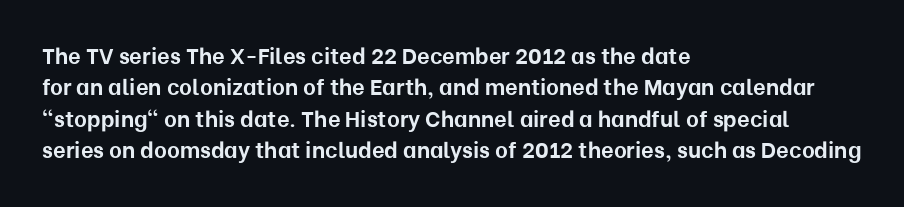
The image shows 22 px bold type, upright; set left-aligned, normal line spacing (1.43x), normal letter spacing, not underlined.
